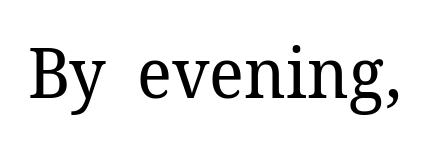
You can tell from the footed stems that serif type was used. The passage shown has conventional tracking throughout. Varying glyph widths throughout — classic text-font behaviour. Descender tails drop into unmarked territory.
